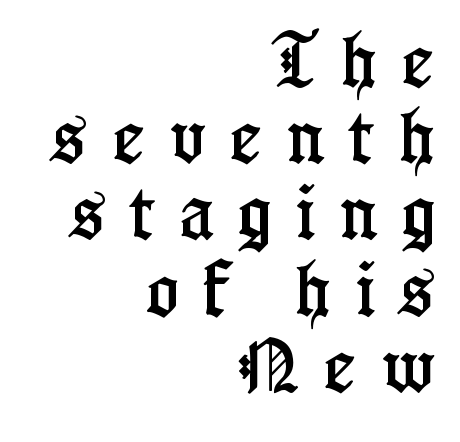
Q: Is the text italic (slanted)? A: No, it is upright.
Q: Is the typeface a serif or a sans-serif typeface? A: Serif.
Q: Is the text underlined? A: No.
Q: How is the paragraph aligned? A: Right-aligned.
Q: Is the spacing between letters normal or unusually wide? A: Unusually wide.
Q: Is the spacing between lines tight, normal or loose? A: Normal.
Q: Width (condensed, normal, or wide)? A: Condensed.
Q: Stroke contrast? A: Low.
Q: x-height? A: Medium.
Q: Monospaced? A: No.
